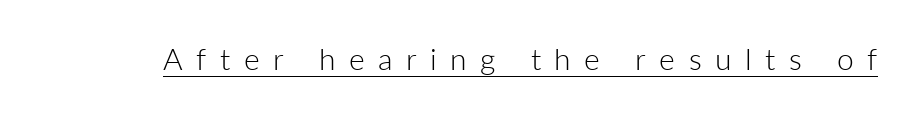
{"serif": "no", "italic": "no", "bold": "no", "weight": "light", "width": "normal", "stroke_contrast": "low", "x_height": "medium", "monospaced": "no", "underline": "yes", "letter_spacing": "wide", "letter_spacing_em": 0.45, "glyph_px": 30}
